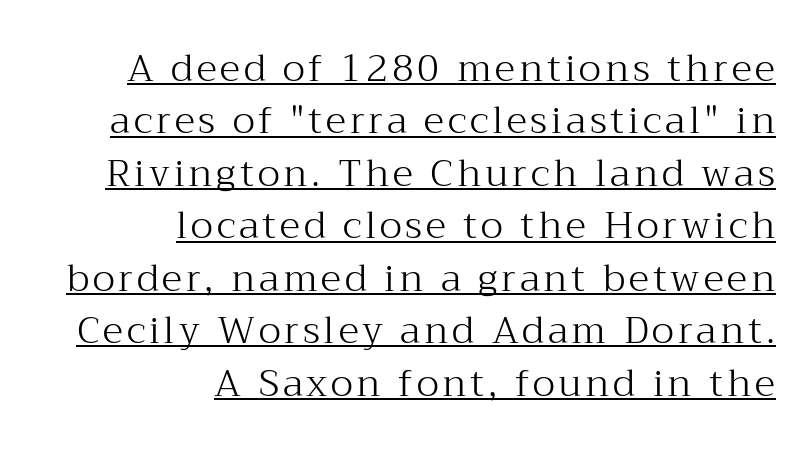
Q: Is the text bold? A: No.
Q: Is the text italic (slanted)? A: No, it is upright.
Q: Is the typeface a serif or a sans-serif typeface? A: Serif.
Q: Is the text underlined? A: Yes.
Q: How is the paragraph aligned? A: Right-aligned.
Q: Is the spacing between lines tight, normal or loose? A: Normal.
Q: Width (condensed, normal, or wide)? A: Normal.
Q: Stroke contrast? A: Medium.
Q: x-height? A: Medium.
Q: Monospaced? A: No.
